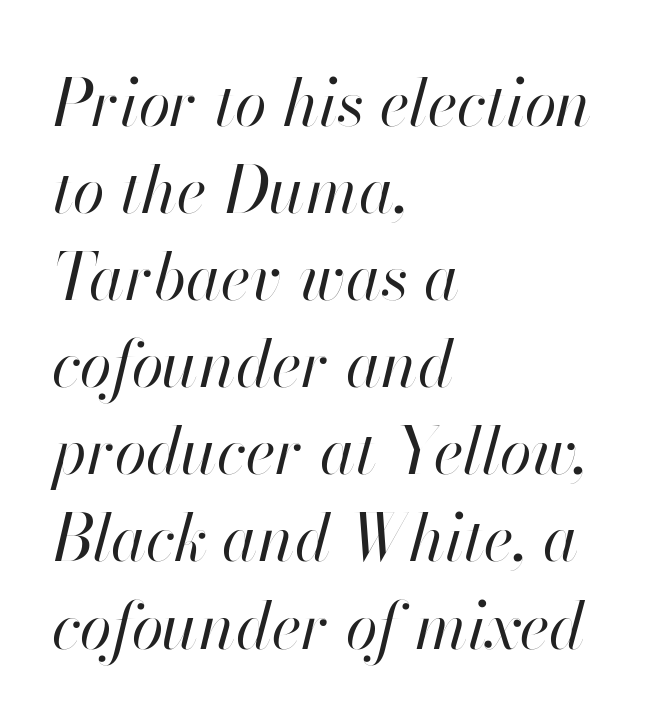
{"italic": "yes", "lean": "right", "slant_degrees": 13, "bold": "no", "weight": "regular", "width": "normal", "stroke_contrast": "high", "x_height": "small", "monospaced": "no", "underline": "no", "align": "left", "line_spacing": "normal", "line_spacing_ratio": 1.34, "letter_spacing": "normal", "letter_spacing_em": 0.0, "glyph_px": 65}
